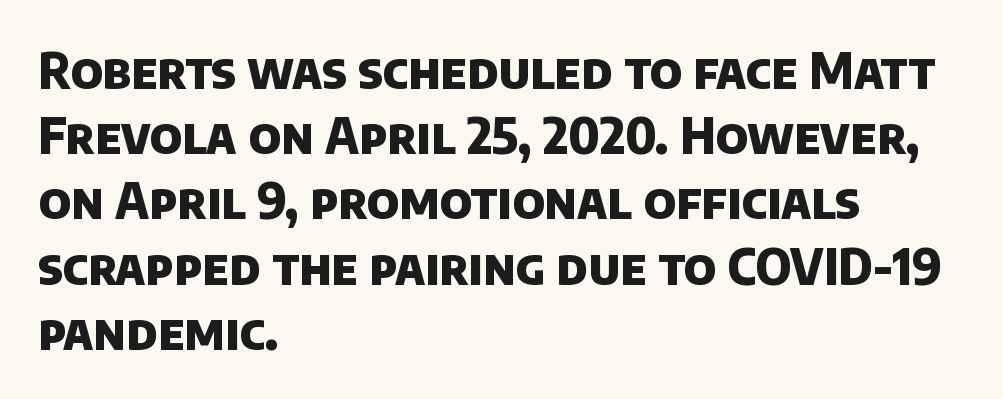
{"serif": "no", "bold": "yes", "weight": "heavy", "width": "normal", "stroke_contrast": "low", "x_height": "large", "monospaced": "no", "underline": "no", "align": "left", "line_spacing": "normal", "line_spacing_ratio": 1.33, "letter_spacing": "normal", "letter_spacing_em": 0.0, "glyph_px": 49}
